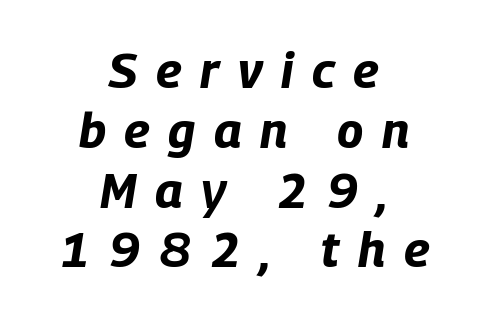
The image shows 49 px bold, condensed type, italic (leaning right); set centered, line spacing 1.22x, unusually wide letter spacing (+0.38 em), not underlined; low stroke contrast and a large x-height.
